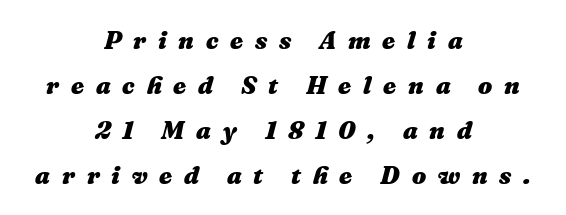
{"italic": "yes", "lean": "right", "slant_degrees": 16, "bold": "yes", "underline": "no", "align": "center", "line_spacing_ratio": 1.8, "letter_spacing": "wide", "letter_spacing_em": 0.47, "glyph_px": 25}
